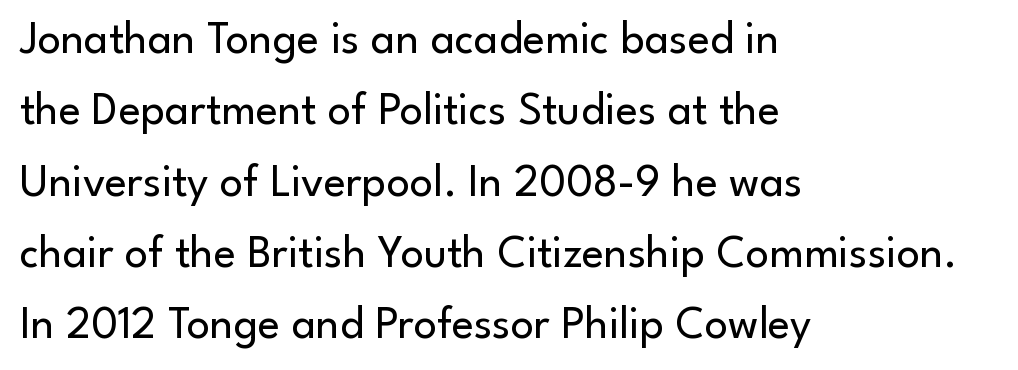
Rendered with straight, roman letterforms. Anything drawn beneath the words? Only blank space. Visually the block forms a straight wall on the left and a jagged coastline on the right. The rendering uses natural spacing where letterforms have individual widths.
